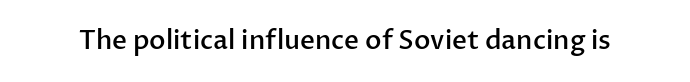
Ascenders rise straight up at ninety degrees. The typesetting leans somewhat heavy: a semibold. Observe the ordinary spacing: letters are neighbours, not strangers. Only glyphs here, with clear space below each row.
